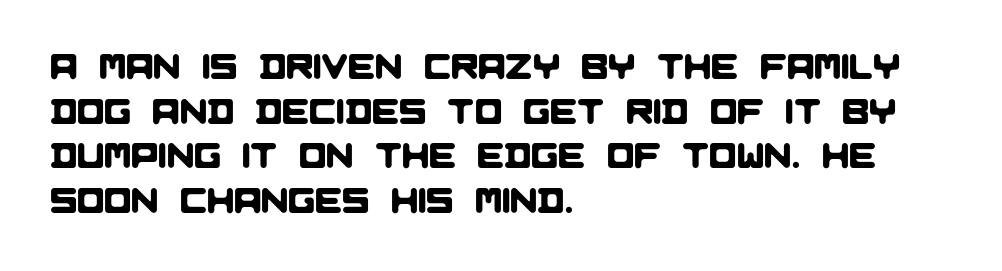
Q: Is the typeface a serif or a sans-serif typeface? A: Sans-serif.
Q: Is the text underlined? A: No.
Q: How is the paragraph aligned? A: Left-aligned.
Q: Is the spacing between letters normal or unusually wide? A: Normal.
Q: Width (condensed, normal, or wide)? A: Normal.
Q: Stroke contrast? A: Low.
Q: x-height? A: Large.
Q: Monospaced? A: No.
